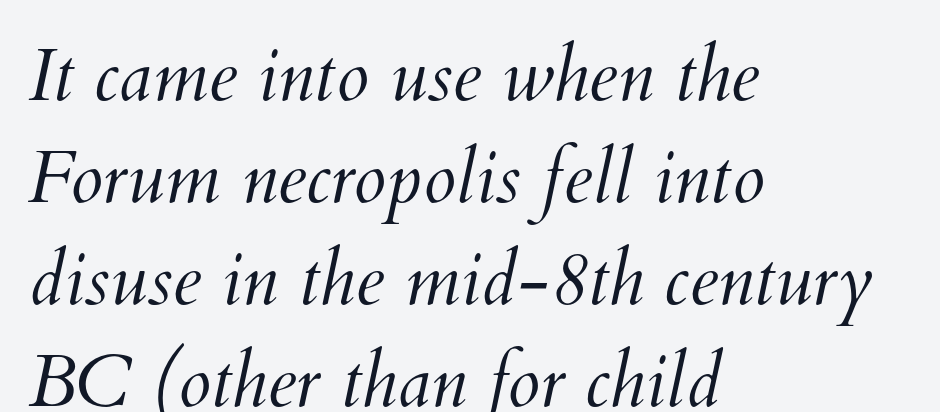
The image shows 74 px light type; set left-aligned, normal line spacing (1.38x), normal letter spacing, not underlined; medium stroke contrast and a small x-height.
